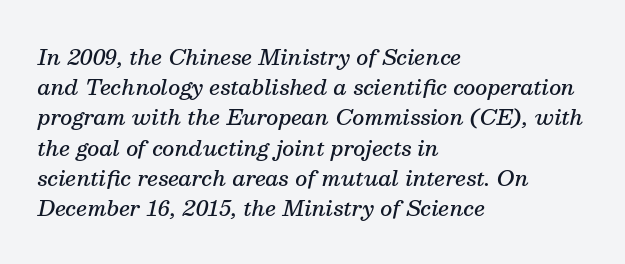
{"italic": "yes", "lean": "right", "slant_degrees": 13, "bold": "semi", "underline": "no", "align": "left", "line_spacing": "normal", "line_spacing_ratio": 1.44, "letter_spacing": "normal", "letter_spacing_em": 0.0, "glyph_px": 21}
